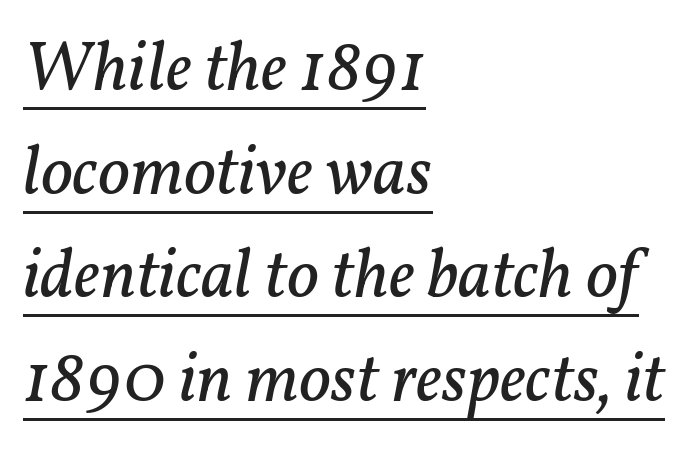
No letter is thick-stroked: the sample isn't bold. Typeset ragged right — the left edge is the straight one. The rendering keeps characters at their native spacing. The text was rendered using a seriffed face with decorative stroke endings. Leading matches the norm, producing a regular column. Do the characters align in a grid? No, the font is proportional.
